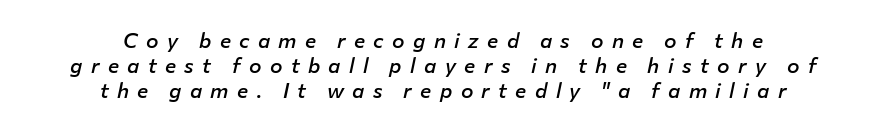
{"italic": "yes", "lean": "right", "slant_degrees": 12, "bold": "semi", "underline": "no", "align": "center", "line_spacing_ratio": 1.18, "letter_spacing": "wide", "letter_spacing_em": 0.4, "glyph_px": 21}
